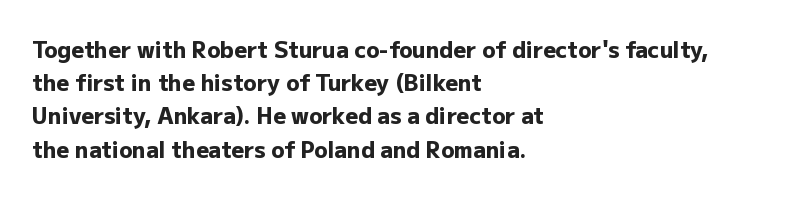
Leading matches the norm, producing a regular column. The area under the type is left untouched. Does extra space separate the letters? No, they use regular spacing. These lines were composed using upright roman letters.
